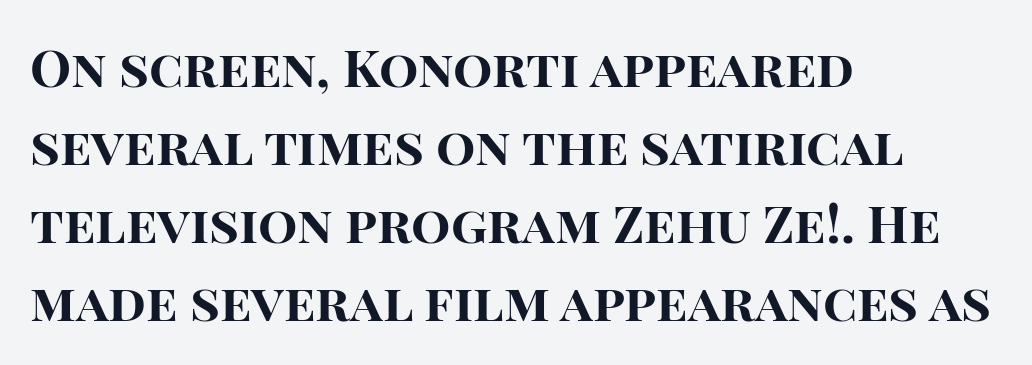
Q: Is the text bold? A: Yes.
Q: Is the text italic (slanted)? A: No, it is upright.
Q: Is the typeface a serif or a sans-serif typeface? A: Sans-serif.
Q: Is the text underlined? A: No.
Q: How is the paragraph aligned? A: Left-aligned.
Q: Is the spacing between letters normal or unusually wide? A: Normal.
Q: Is the spacing between lines tight, normal or loose? A: Normal.
Q: Width (condensed, normal, or wide)? A: Normal.
Q: Stroke contrast? A: High.
Q: x-height? A: Large.
Q: Monospaced? A: No.
